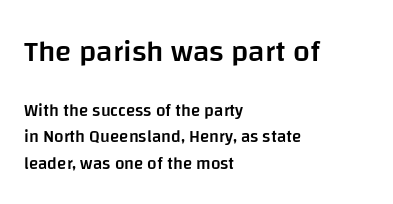
Q: Is the text bold? A: Semi-bold.
Q: Is the text italic (slanted)? A: No, it is upright.
Q: Is the typeface a serif or a sans-serif typeface? A: Sans-serif.
Q: Is the text underlined? A: No.
Q: How is the paragraph aligned? A: Left-aligned.
Q: Is the spacing between letters normal or unusually wide? A: Normal.
Q: Is the spacing between lines tight, normal or loose? A: Normal.
Q: Which block of text is set in a larger size, the first (top) or the second (bottom)? A: The first (top) one.
Q: Width (condensed, normal, or wide)? A: Normal.
Q: Stroke contrast? A: Low.
Q: x-height? A: Large.
Q: Monospaced? A: No.
